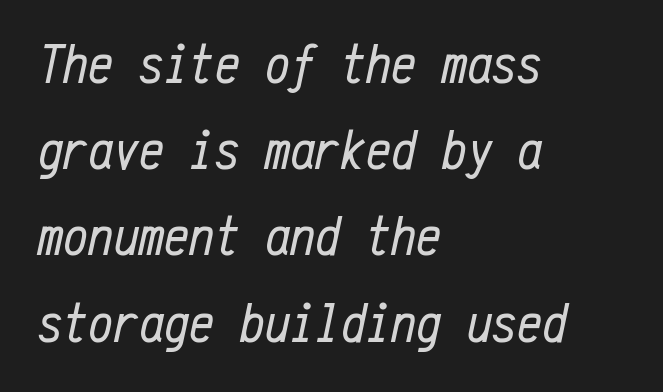
The image shows 56 px regular-weight, condensed type, italic (leaning right), monospaced; set left-aligned, normal line spacing (1.54x), normal letter spacing, not underlined; low stroke contrast and a medium x-height.
